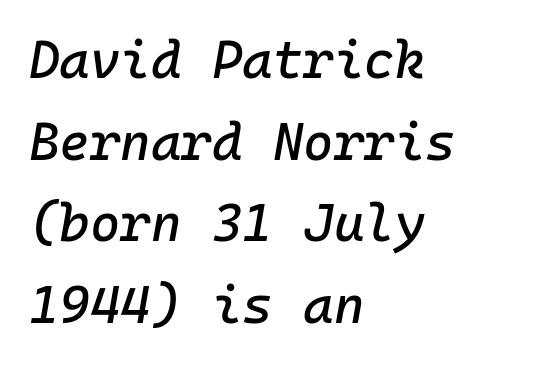
The image shows 52 px text type, italic (leaning right), monospaced; set left-aligned, normal line spacing (1.57x), normal letter spacing, not underlined; low stroke contrast and a medium x-height.
